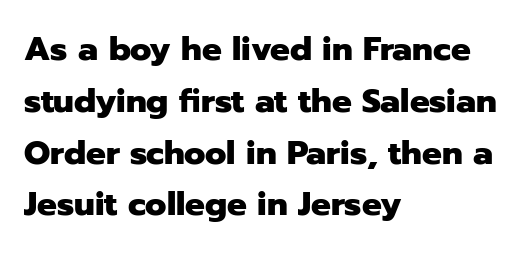
Q: Is the text bold? A: Yes.
Q: Is the text italic (slanted)? A: No, it is upright.
Q: Is the typeface a serif or a sans-serif typeface? A: Sans-serif.
Q: Is the text underlined? A: No.
Q: How is the paragraph aligned? A: Left-aligned.
Q: Is the spacing between letters normal or unusually wide? A: Normal.
Q: Is the spacing between lines tight, normal or loose? A: Normal.
Q: Width (condensed, normal, or wide)? A: Normal.
Q: Stroke contrast? A: Low.
Q: x-height? A: Medium.
Q: Monospaced? A: No.
